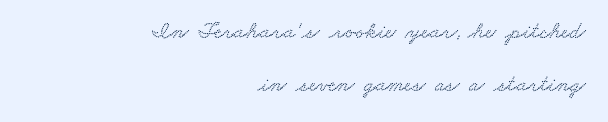
Q: Is the text underlined? A: No.
Q: How is the paragraph aligned? A: Right-aligned.
Q: Is the spacing between letters normal or unusually wide? A: Normal.
Q: Is the spacing between lines tight, normal or loose? A: Loose.
